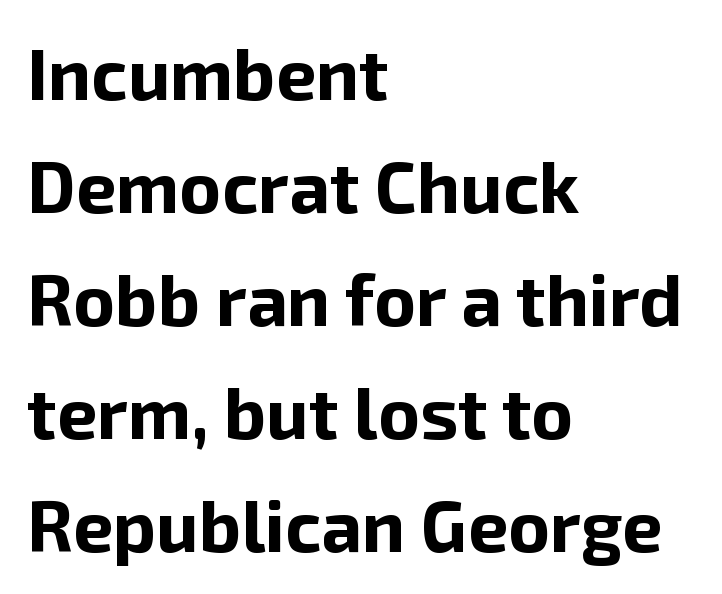
The image shows 72 px bold sans-serif type, upright; set left-aligned, normal line spacing (1.57x), normal letter spacing, not underlined; low stroke contrast and a medium x-height.
